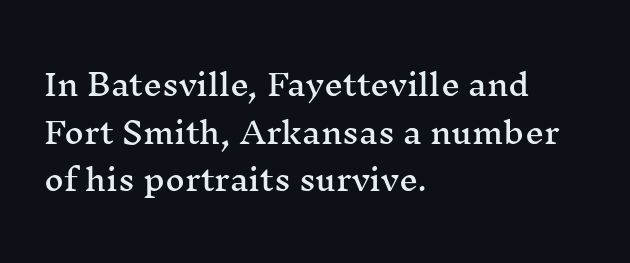
The rag falls on the right side of this text block. A roman cut, with each character standing at attention. This sample uses plain, unmodified letter spacing. The letters advance in unequal steps, a hallmark of proportional type.
